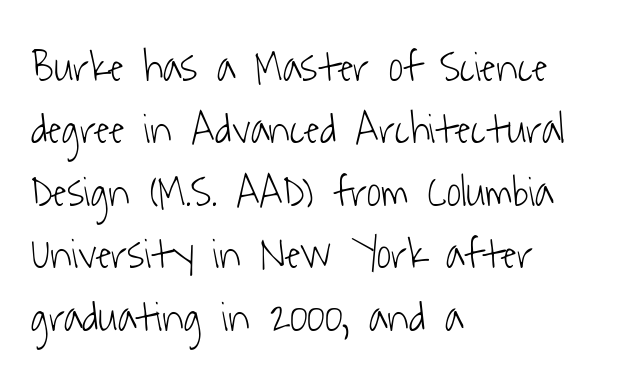
Q: Is the text bold? A: No.
Q: Is the typeface a serif or a sans-serif typeface? A: Sans-serif.
Q: Is the text underlined? A: No.
Q: How is the paragraph aligned? A: Left-aligned.
Q: Is the spacing between letters normal or unusually wide? A: Normal.
Q: Is the spacing between lines tight, normal or loose? A: Normal.
Q: Width (condensed, normal, or wide)? A: Condensed.
Q: Stroke contrast? A: Low.
Q: x-height? A: Medium.
Q: Monospaced? A: No.
